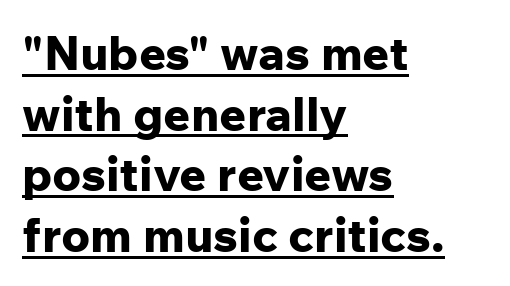
The image shows 47 px bold sans-serif type, upright; set left-aligned, normal line spacing (1.29x), normal letter spacing, underlined; low stroke contrast and a medium x-height.
